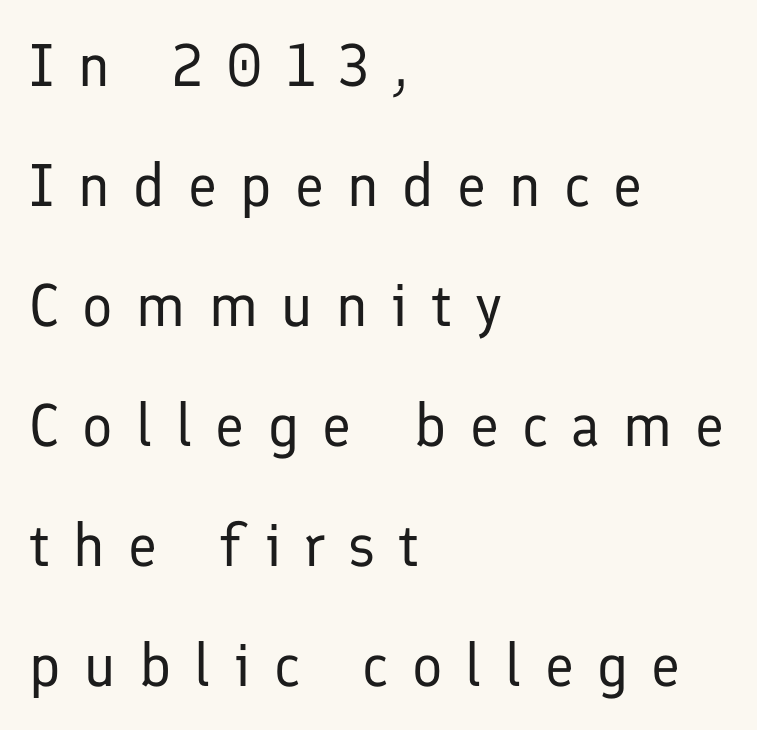
The image shows 60 px regular-weight sans-serif type, upright; set left-aligned, loose line spacing (2.0x), unusually wide letter spacing (+0.39 em), not underlined; low stroke contrast and a medium x-height.
